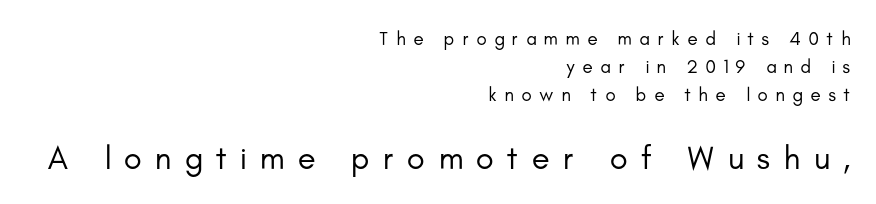
{"serif": "no", "italic": "no", "bold": "no", "weight": "regular", "width": "normal", "stroke_contrast": "low", "x_height": "small", "monospaced": "no", "underline": "no", "align": "right", "line_spacing": "normal", "line_spacing_ratio": 1.48, "letter_spacing": "wide", "letter_spacing_em": 0.4, "larger_block": "second", "size_ratio": 1.74, "glyph_px": 33}
